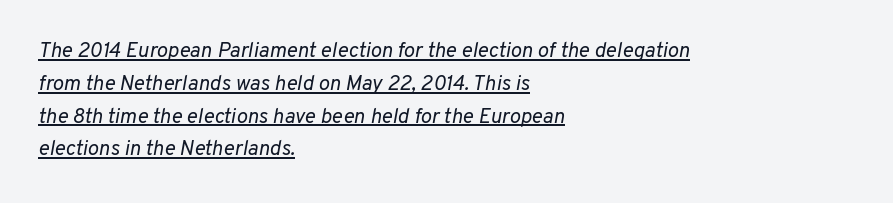
Q: Is the text bold? A: No.
Q: Is the text italic (slanted)? A: Yes, it leans right by about 10 degrees.
Q: Is the text underlined? A: Yes.
Q: How is the paragraph aligned? A: Left-aligned.
Q: Is the spacing between letters normal or unusually wide? A: Normal.
Q: Is the spacing between lines tight, normal or loose? A: Normal.
